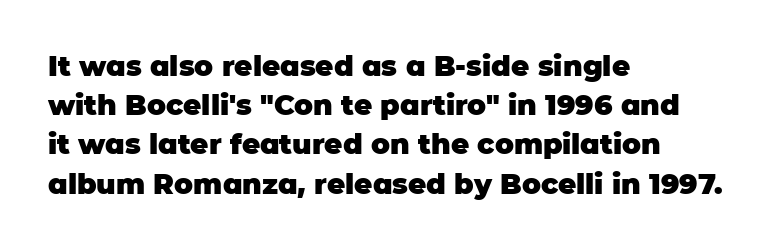
{"serif": "no", "italic": "no", "bold": "yes", "weight": "heavy", "width": "normal", "stroke_contrast": "low", "x_height": "large", "monospaced": "no", "underline": "no", "align": "left", "line_spacing": "normal", "line_spacing_ratio": 1.4, "letter_spacing": "normal", "letter_spacing_em": 0.0, "glyph_px": 28}
